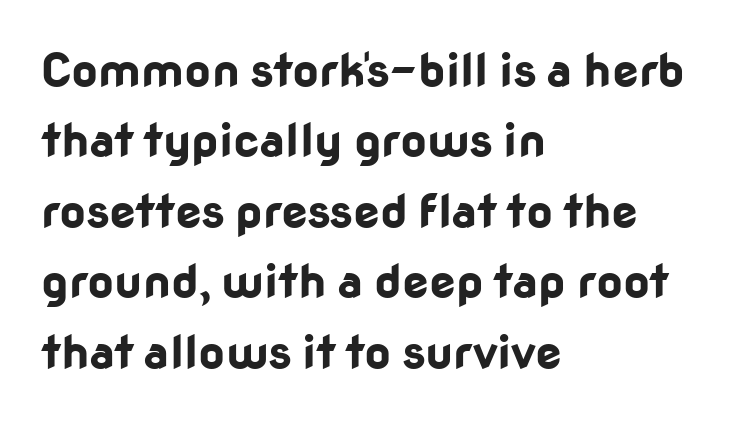
{"serif": "no", "italic": "no", "bold": "yes", "weight": "bold", "width": "normal", "stroke_contrast": "low", "x_height": "medium", "monospaced": "no", "underline": "no", "align": "left", "line_spacing": "normal", "line_spacing_ratio": 1.5, "letter_spacing": "normal", "letter_spacing_em": 0.0, "glyph_px": 47}
